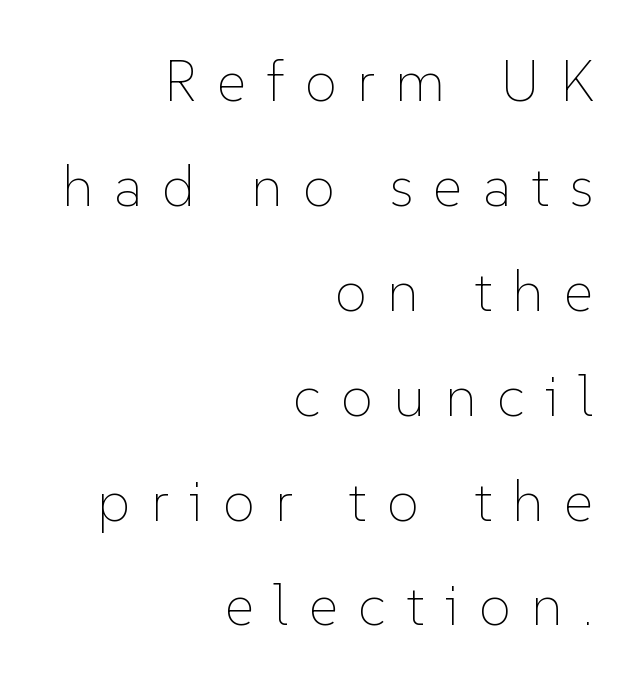
{"italic": "no", "bold": "no", "weight": "thin", "width": "normal", "stroke_contrast": "low", "x_height": "medium", "monospaced": "no", "underline": "no", "align": "right", "line_spacing_ratio": 1.84, "letter_spacing": "wide", "letter_spacing_em": 0.36, "glyph_px": 57}
